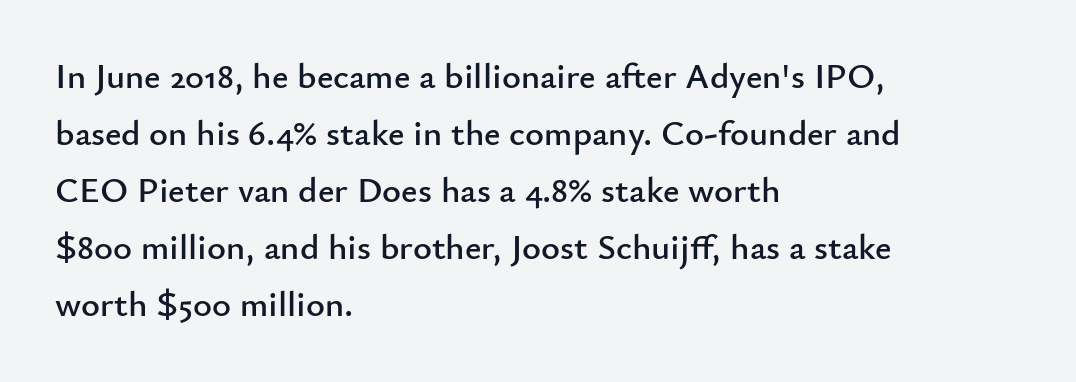
This sample has the flowing, uneven cadence of proportional lettering. The specimen reads as upright at a glance. Standard letterfit; no display-style spreading of the glyphs. Leftover space on each line is placed entirely after the last word. Plain, unruled lines of type.
